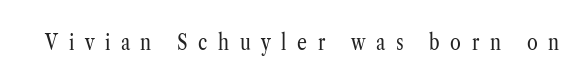
The image shows 22 px text type, upright; set unusually wide letter spacing (+0.48 em), not underlined.
